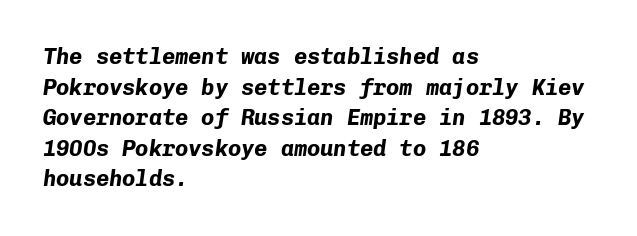
Is the letter spacing exaggerated? No — it looks like the ordinary default. The lettering tilts uniformly, giving the passage an italic look. Anything drawn beneath the words? Only blank space. If you drew a ruler down the left edge, every line would touch it. A typesetter would call this leading conventional body-copy spacing. The passage shown is emphatically bold.
